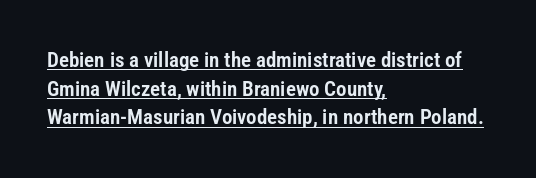
What decoration does the sample have? An underline. The line texture is even and compact thanks to regular tracking. A typesetter would call this leading conventional body-copy spacing. Posture: straight, roman, zero tilt. The rendering anchors every line to the left-hand side.
